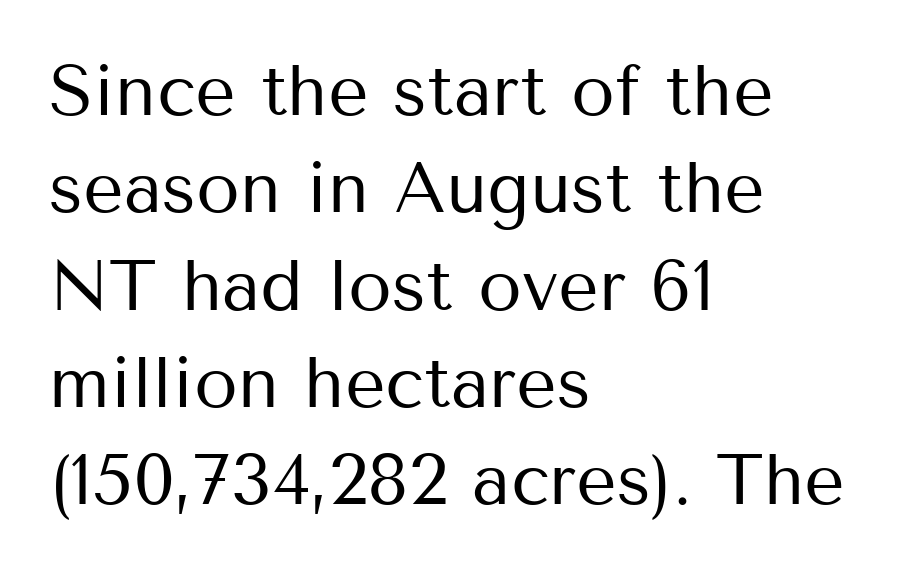
Q: Is the text bold? A: No.
Q: Is the text italic (slanted)? A: No, it is upright.
Q: Is the typeface a serif or a sans-serif typeface? A: Sans-serif.
Q: Is the text underlined? A: No.
Q: How is the paragraph aligned? A: Left-aligned.
Q: Is the spacing between letters normal or unusually wide? A: Normal.
Q: Is the spacing between lines tight, normal or loose? A: Normal.
Q: Width (condensed, normal, or wide)? A: Normal.
Q: Stroke contrast? A: Medium.
Q: x-height? A: Medium.
Q: Monospaced? A: No.
